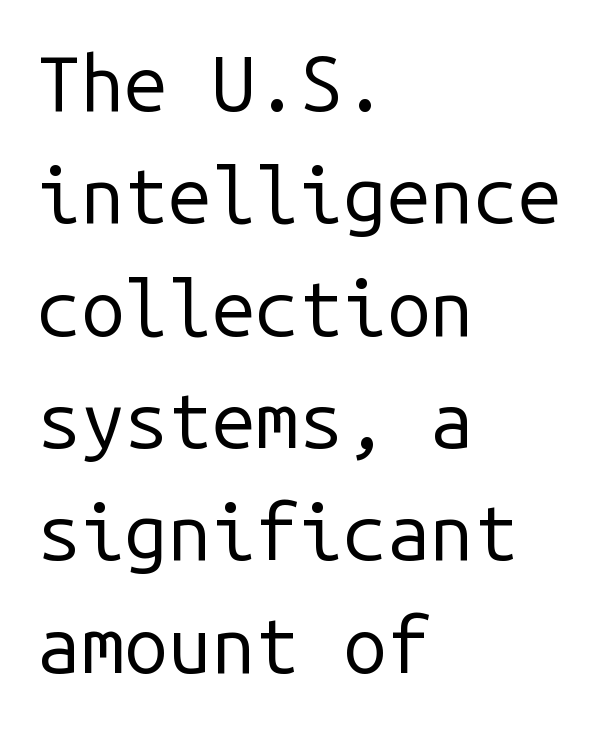
Q: Is the text bold? A: No.
Q: Is the text italic (slanted)? A: No, it is upright.
Q: Is the typeface a serif or a sans-serif typeface? A: Sans-serif.
Q: Is the text underlined? A: No.
Q: How is the paragraph aligned? A: Left-aligned.
Q: Is the spacing between letters normal or unusually wide? A: Normal.
Q: Is the spacing between lines tight, normal or loose? A: Normal.
Q: Width (condensed, normal, or wide)? A: Normal.
Q: Stroke contrast? A: Low.
Q: x-height? A: Medium.
Q: Monospaced? A: Yes.
